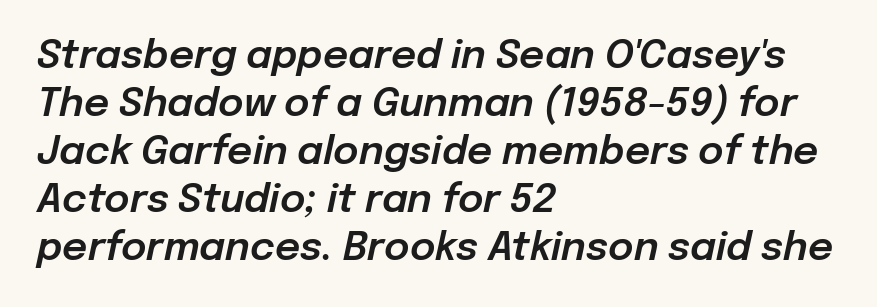
The image shows 39 px text type, italic (leaning right); set left-aligned, line spacing 1.23x, normal letter spacing, not underlined; low stroke contrast and a medium x-height.
